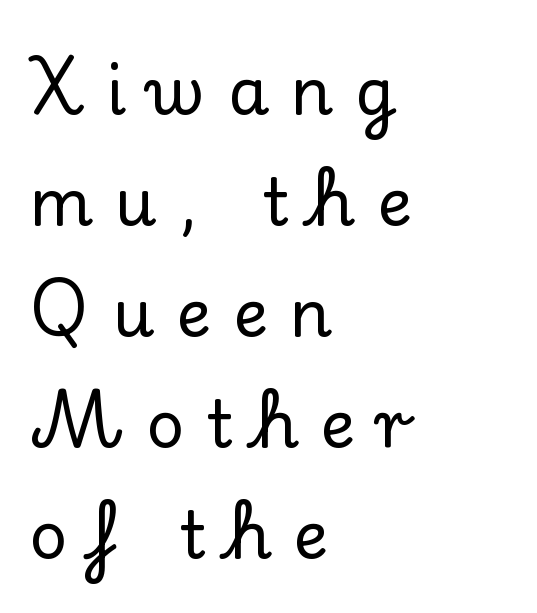
Q: Is the text italic (slanted)? A: No, it is upright.
Q: Is the typeface a serif or a sans-serif typeface? A: Serif.
Q: Is the text underlined? A: No.
Q: How is the paragraph aligned? A: Left-aligned.
Q: Is the spacing between letters normal or unusually wide? A: Unusually wide.
Q: Is the spacing between lines tight, normal or loose? A: Normal.
Q: Width (condensed, normal, or wide)? A: Normal.
Q: Stroke contrast? A: Low.
Q: x-height? A: Small.
Q: Monospaced? A: No.
